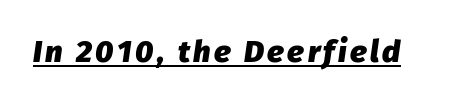
The image shows 31 px heavy type, italic (leaning right); set underlined; low stroke contrast and a medium x-height.
